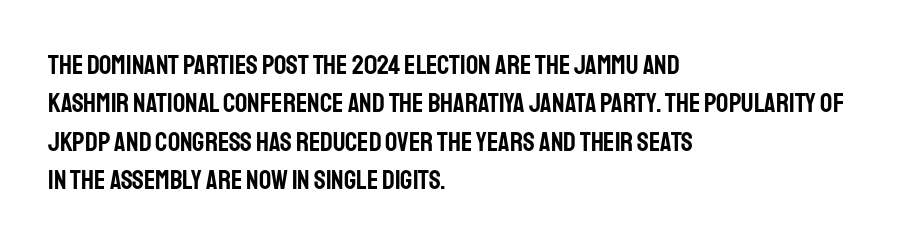
Compared with typical paragraphs, the rows here are spaced about the same. Posture: straight, roman, zero tilt. Inter-character spacing is left at the font's built-in metrics. The space beneath each line is pristine and unruled. The compositor pushed each line to the left boundary.
